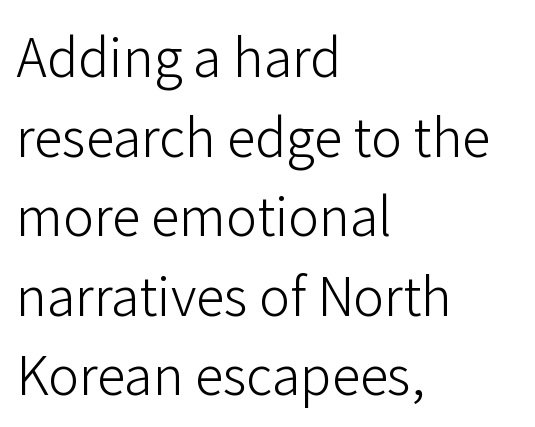
The image shows 52 px light sans-serif type, upright; set left-aligned, normal line spacing (1.53x), normal letter spacing, not underlined; low stroke contrast and a medium x-height.
